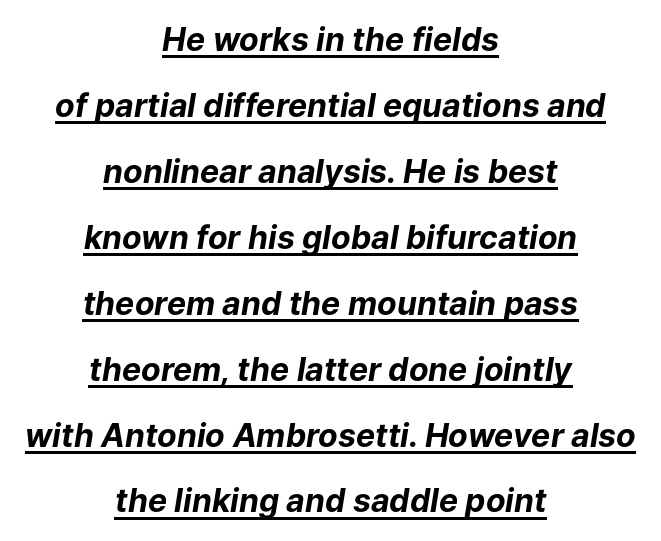
Q: Is the text bold? A: Yes.
Q: Is the text italic (slanted)? A: Yes, it leans right by about 9 degrees.
Q: Is the text underlined? A: Yes.
Q: How is the paragraph aligned? A: Centered.
Q: Is the spacing between letters normal or unusually wide? A: Normal.
Q: Is the spacing between lines tight, normal or loose? A: Loose.
Q: Width (condensed, normal, or wide)? A: Normal.
Q: Stroke contrast? A: Low.
Q: x-height? A: Medium.
Q: Monospaced? A: No.
